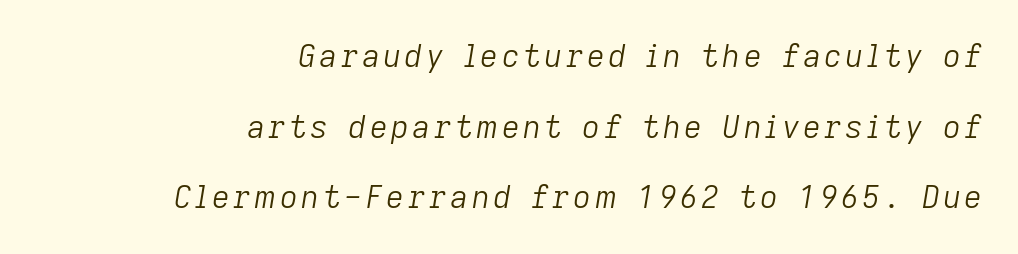
The image shows 31 px light type, italic (leaning right); set right-aligned, loose line spacing (2.28x), not underlined; low stroke contrast and a medium x-height.
